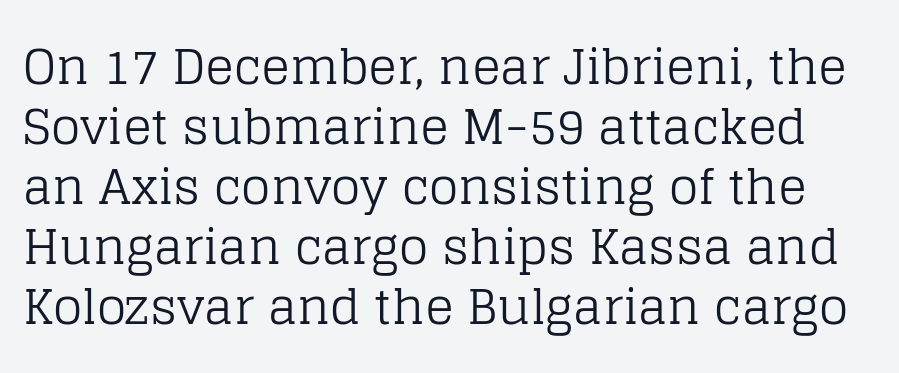
The image shows 48 px regular-weight serif type, upright; set normal line spacing (1.25x), normal letter spacing, not underlined; low stroke contrast and a large x-height.
